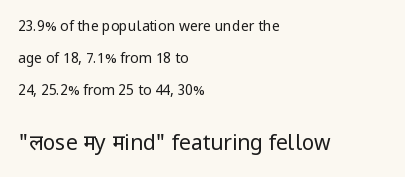
{"italic": "no", "bold": "no", "underline": "no", "align": "left", "line_spacing": "loose", "line_spacing_ratio": 2.29, "letter_spacing": "normal", "letter_spacing_em": 0.0, "larger_block": "second", "size_ratio": 1.5, "glyph_px": 21}
